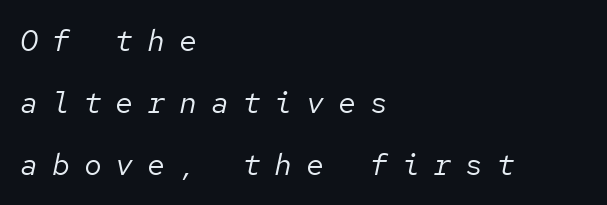
Q: Is the text bold? A: No.
Q: Is the text italic (slanted)? A: Yes, it leans right by about 12 degrees.
Q: Is the text underlined? A: No.
Q: How is the paragraph aligned? A: Left-aligned.
Q: Is the spacing between letters normal or unusually wide? A: Unusually wide.
Q: Is the spacing between lines tight, normal or loose? A: Loose.
Q: Width (condensed, normal, or wide)? A: Normal.
Q: Stroke contrast? A: Low.
Q: x-height? A: Medium.
Q: Monospaced? A: Yes.
